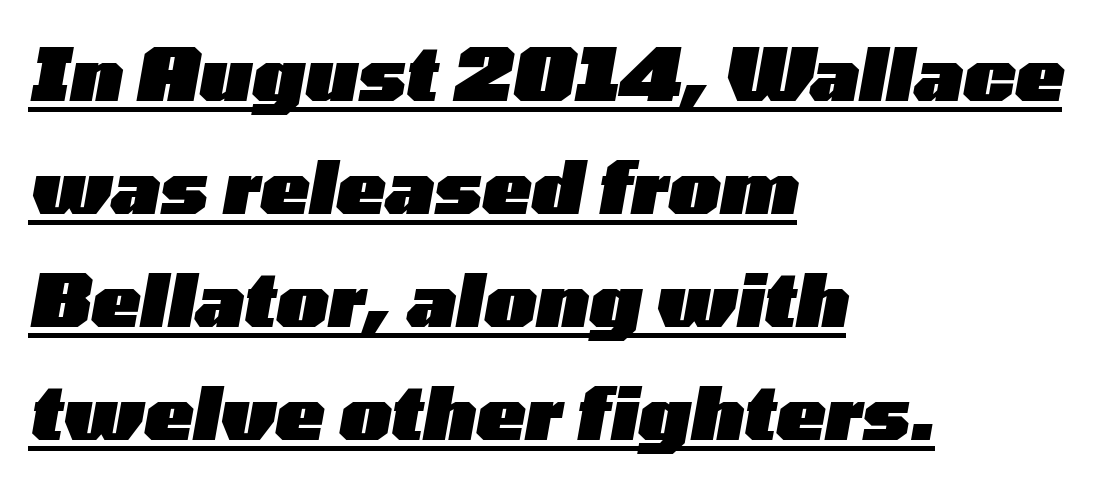
Every word sits above its own underline. The type is set solid horizontally, with unmodified tracking. Summary of vertical rhythm: regular, with standard interline spacing. The rendering uses natural spacing where letterforms have individual widths. A dark, heavy texture on the line: the type is bold.
